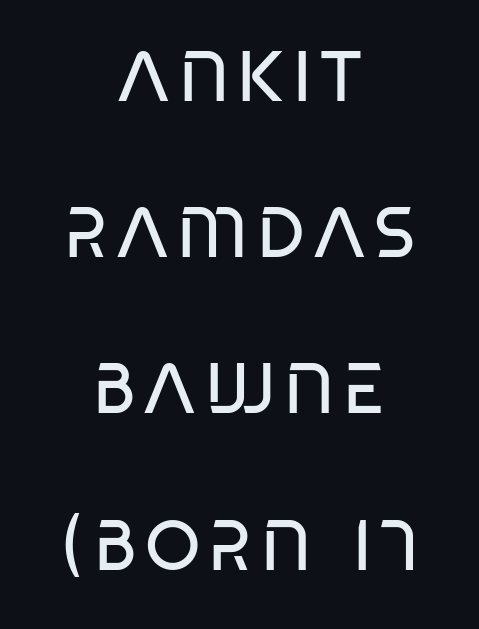
Q: Is the text bold? A: No.
Q: Is the typeface a serif or a sans-serif typeface? A: Sans-serif.
Q: Is the text underlined? A: No.
Q: How is the paragraph aligned? A: Centered.
Q: Is the spacing between lines tight, normal or loose? A: Loose.
Q: Width (condensed, normal, or wide)? A: Condensed.
Q: Stroke contrast? A: Low.
Q: x-height? A: Large.
Q: Monospaced? A: No.
